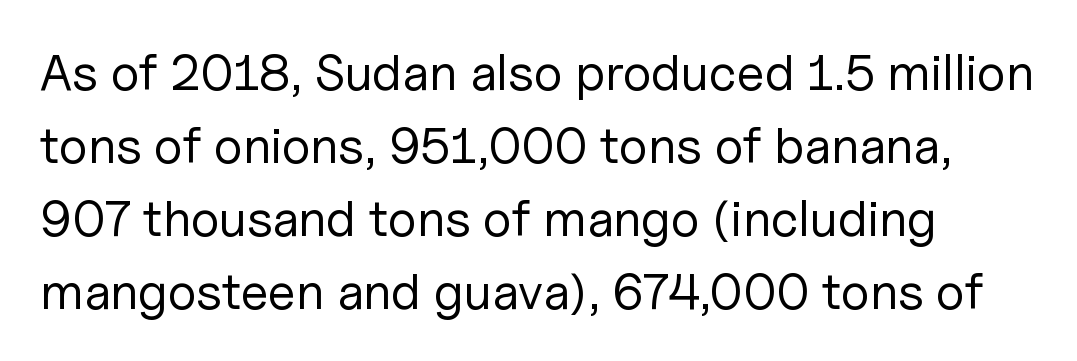
Is there any slant? The stems are plumb. Words appear dense and cohesive because spacing is normal. The type family on display is of the sans-serif kind. Is this a heavy cut? Hardly; it is regular or lighter.
